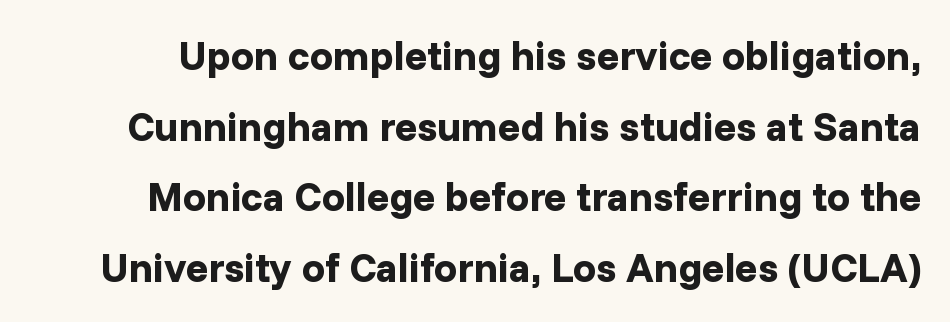
The letters advance in unequal steps, a hallmark of proportional type. The glyphs are unaccompanied by any horizontal stroke below them. No feet cap the strokes, marking this as sans-serif type. In terms of weight, the rendering is a true, heavy bold. The typography opts for an upright posture over an oblique one. Glyph-to-glyph distance matches everyday printed text.
